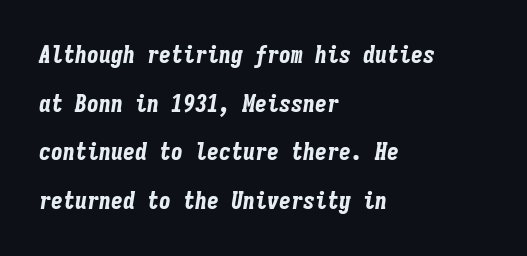
Q: Is the text bold? A: Yes.
Q: Is the text italic (slanted)? A: Yes, it leans right by about 9 degrees.
Q: Is the text underlined? A: No.
Q: How is the paragraph aligned? A: Left-aligned.
Q: Is the spacing between letters normal or unusually wide? A: Normal.
Q: Is the spacing between lines tight, normal or loose? A: Loose.
